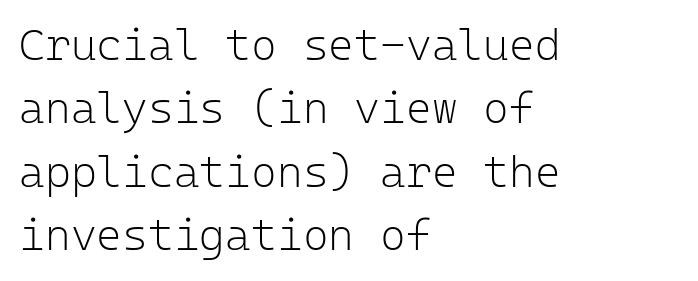
There is no visible air inserted between adjacent glyphs. The face used here is monospaced, like something from a code editor. The rag falls on the right side of this text block. A typesetter would label this face a sans.
